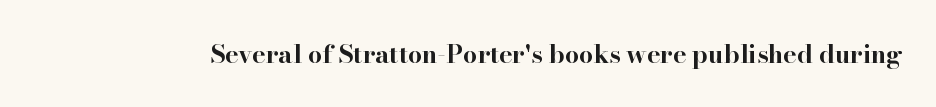
Underlining? Definitely not there. Strong, thick strokes mark this as bold type. This sample uses an upright cut, with every glyph sitting square on the baseline. A typesetter would call this zero additional tracking.
